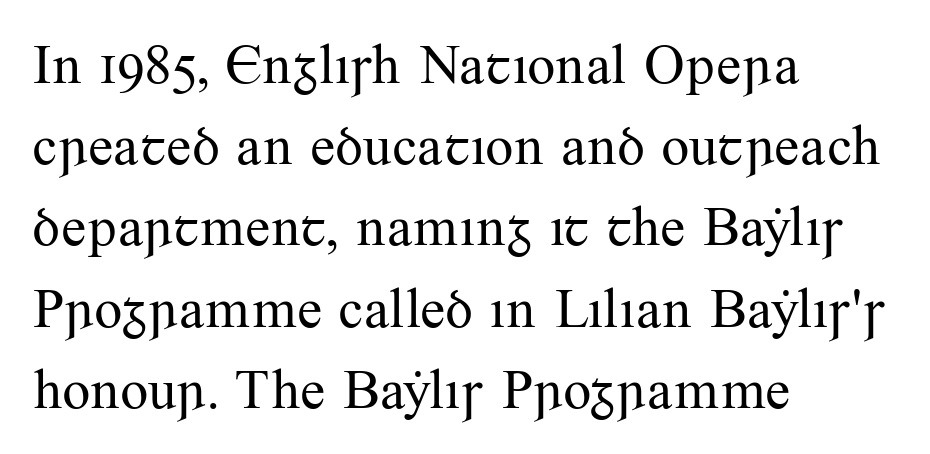
The image shows 56 px regular-weight serif type, upright; set left-aligned, normal line spacing (1.45x), normal letter spacing, not underlined; medium stroke contrast and a small x-height.
